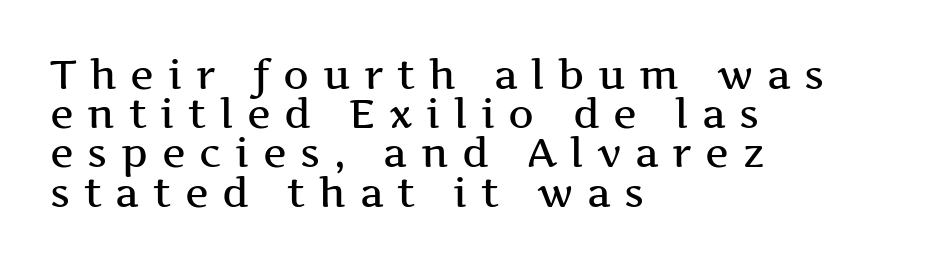
Leading is clearly below the norm, producing a dense column. This sample has the flowing, uneven cadence of proportional lettering. Teacher's note: observe the even left margin — that is flush-left alignment. The letters carry serifs — small finishing strokes at the ends of their stems.
